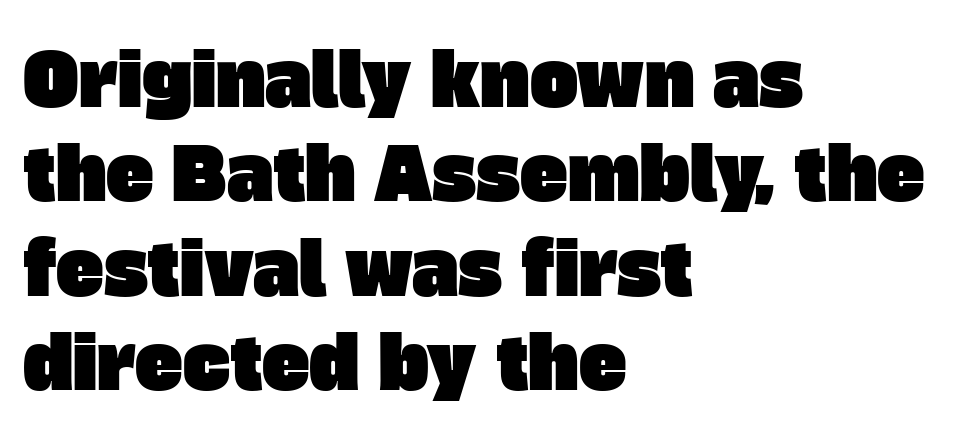
{"serif": "no", "width": "normal", "stroke_contrast": "low", "x_height": "large", "monospaced": "no", "underline": "no", "align": "left", "line_spacing": "normal", "line_spacing_ratio": 1.31, "letter_spacing": "normal", "letter_spacing_em": 0.0, "glyph_px": 72}
